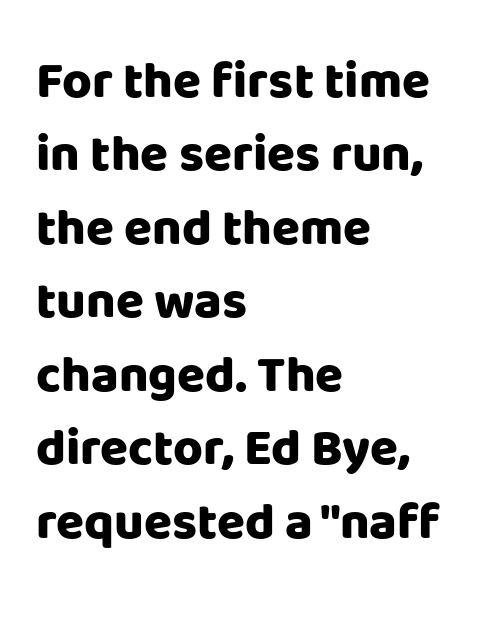
{"serif": "no", "italic": "no", "bold": "yes", "weight": "heavy", "width": "normal", "stroke_contrast": "low", "x_height": "large", "monospaced": "no", "underline": "no", "align": "left", "line_spacing": "normal", "line_spacing_ratio": 1.44, "letter_spacing": "normal", "letter_spacing_em": 0.0, "glyph_px": 51}
